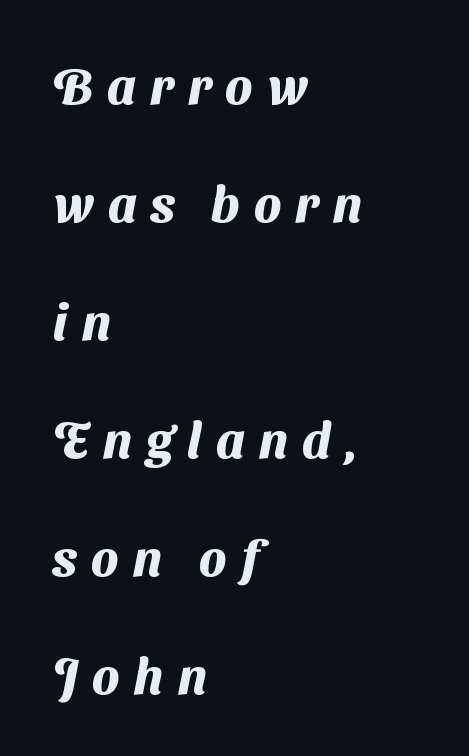
The strip under each line holds only bare page. Rows of type keep a wide berth in the vertical direction. The rendering uses natural spacing where letterforms have individual widths. The text block is weighted toward the left margin, trailing off unevenly rightward.
